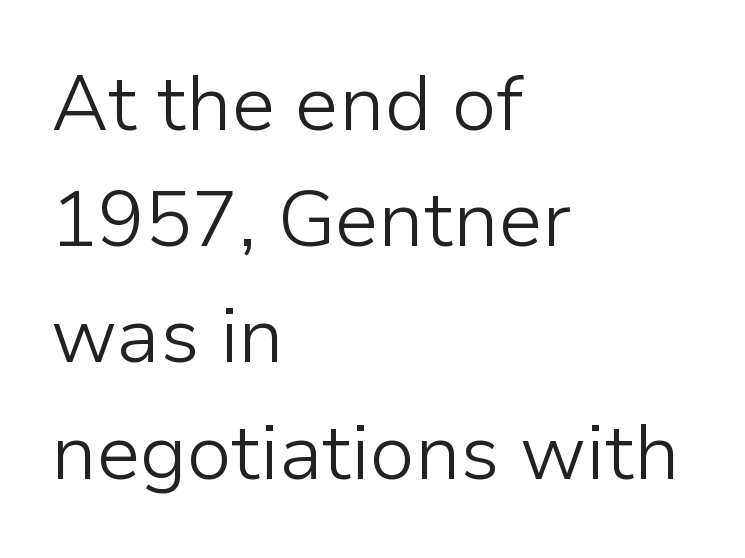
{"serif": "no", "italic": "no", "bold": "no", "weight": "light", "width": "normal", "stroke_contrast": "low", "x_height": "medium", "monospaced": "no", "underline": "no", "align": "left", "line_spacing": "normal", "line_spacing_ratio": 1.49, "letter_spacing": "normal", "letter_spacing_em": 0.0, "glyph_px": 78}
